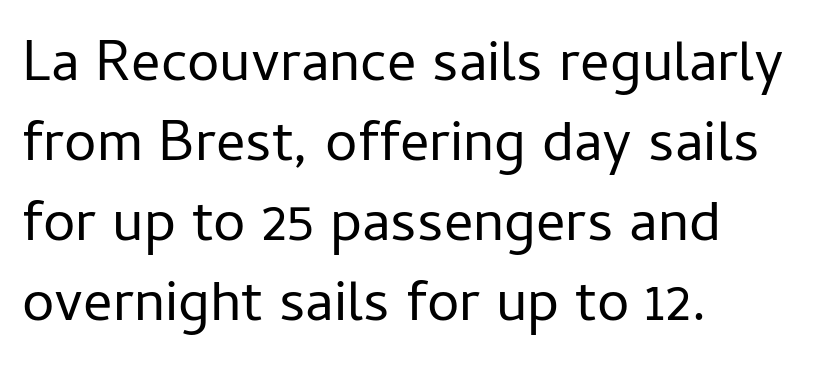
Q: Is the text bold? A: No.
Q: Is the text italic (slanted)? A: No, it is upright.
Q: Is the typeface a serif or a sans-serif typeface? A: Sans-serif.
Q: Is the text underlined? A: No.
Q: How is the paragraph aligned? A: Left-aligned.
Q: Is the spacing between letters normal or unusually wide? A: Normal.
Q: Is the spacing between lines tight, normal or loose? A: Normal.
Q: Width (condensed, normal, or wide)? A: Normal.
Q: Stroke contrast? A: Low.
Q: x-height? A: Medium.
Q: Monospaced? A: No.
